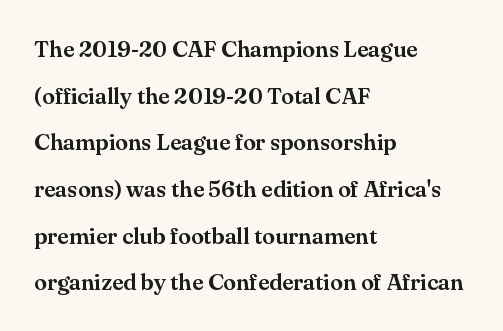
Quick note: underline off. Characters follow at the spacing the type designer built in. A great deal of white space separates one row of letters from the next. Notice how the passage keeps a crisp vertical edge on the left only. Nope, not italic — everything's standing straight.
